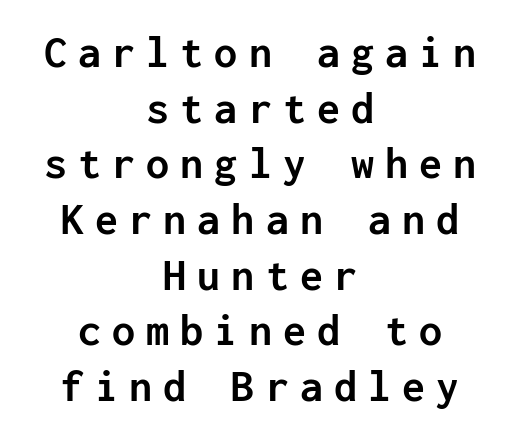
The image shows 46 px semibold sans-serif type, upright, monospaced; set centered, line spacing 1.21x, unusually wide letter spacing (+0.24 em), not underlined; low stroke contrast and a medium x-height.
